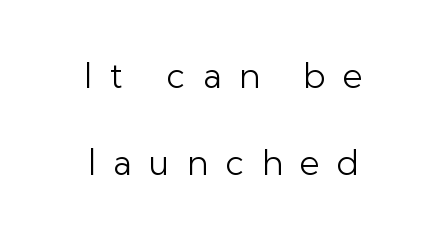
{"serif": "no", "italic": "no", "bold": "no", "weight": "light", "width": "normal", "stroke_contrast": "low", "x_height": "medium", "monospaced": "no", "underline": "no", "align": "center", "line_spacing": "loose", "line_spacing_ratio": 2.49, "letter_spacing": "wide", "letter_spacing_em": 0.5, "glyph_px": 35}
